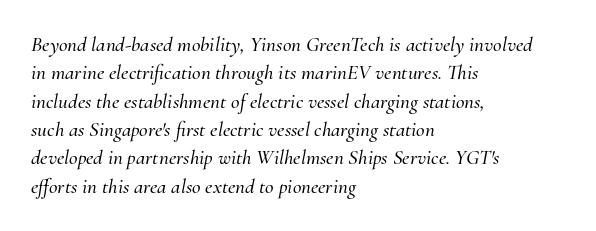
This rendering leaves character spacing at its baseline value. Horizontally, the lines are justified to the leading edge only. Notice how descenders clear the ascenders below comfortably — that's standard leading. The foot of each line stays bare and open. In terms of posture, this sample is oblique.
